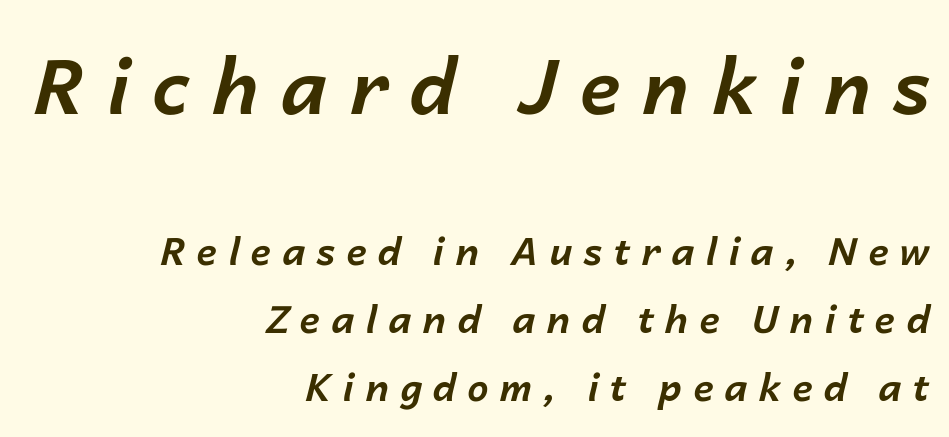
The image shows 76 px bold type, italic (leaning right); set right-aligned, line spacing 1.79x, unusually wide letter spacing (+0.29 em), not underlined; the first (top) block is 2.0x larger; low stroke contrast and a medium x-height.
